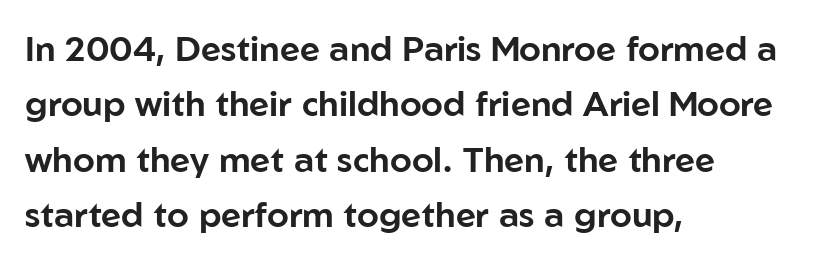
{"serif": "no", "italic": "no", "width": "normal", "stroke_contrast": "low", "x_height": "medium", "monospaced": "no", "underline": "no", "align": "left", "line_spacing": "normal", "line_spacing_ratio": 1.58, "letter_spacing": "normal", "letter_spacing_em": 0.0, "glyph_px": 35}
